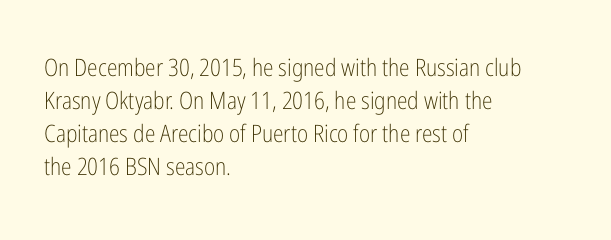
The image shows 24 px text type, upright; set left-aligned, normal line spacing (1.37x), normal letter spacing, not underlined.
